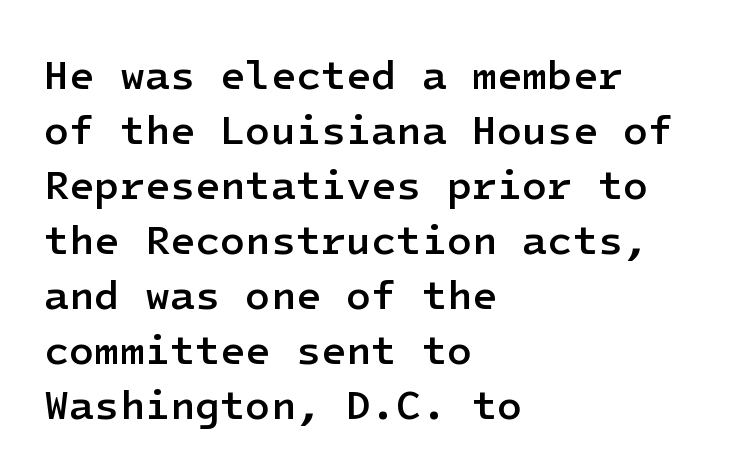
{"serif": "no", "italic": "no", "bold": "semi", "weight": "semibold", "width": "normal", "stroke_contrast": "low", "x_height": "medium", "underline": "no", "align": "left", "line_spacing": "normal", "line_spacing_ratio": 1.34, "letter_spacing": "normal", "letter_spacing_em": 0.0, "glyph_px": 41}
